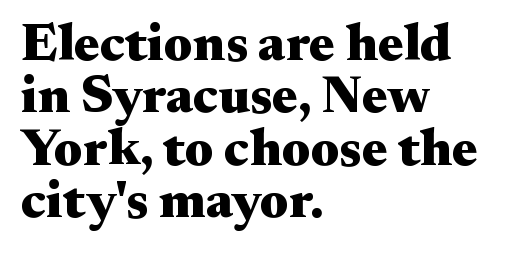
The image shows 53 px heavy, wide serif type, upright; set left-aligned, tight line spacing (0.99x), normal letter spacing, not underlined; medium stroke contrast and a small x-height.
